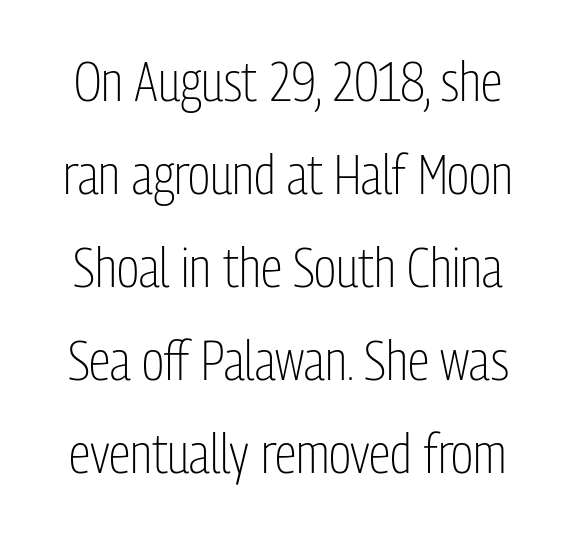
{"serif": "no", "italic": "no", "bold": "no", "weight": "light", "width": "condensed", "stroke_contrast": "low", "x_height": "medium", "monospaced": "no", "underline": "no", "line_spacing": "normal", "line_spacing_ratio": 1.69, "letter_spacing": "normal", "letter_spacing_em": 0.0, "glyph_px": 55}
